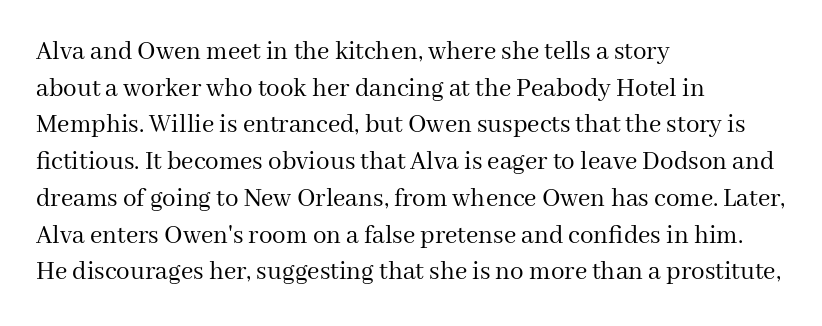
Reading down the block, your eye returns to a fixed left position each line. Do the letters lean? They stand straight. The strip under each line holds only bare page. Bold? No — there's no thickening of the strokes. Line spacing here is normal. Glyph-to-glyph distance matches everyday printed text.
